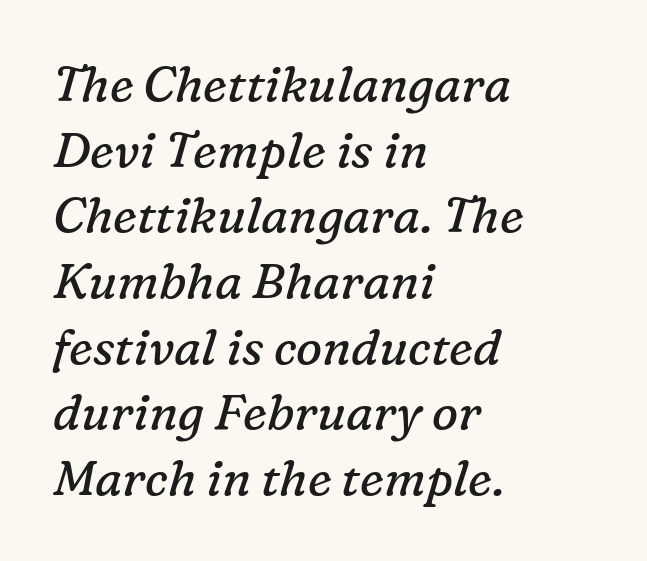
There is no visible air inserted between adjacent glyphs. Character widths vary here, with narrow letters taking less room than wide ones. The passage shown stacks its lines at a standard gap. The passage shown is typeset with a serif family.
